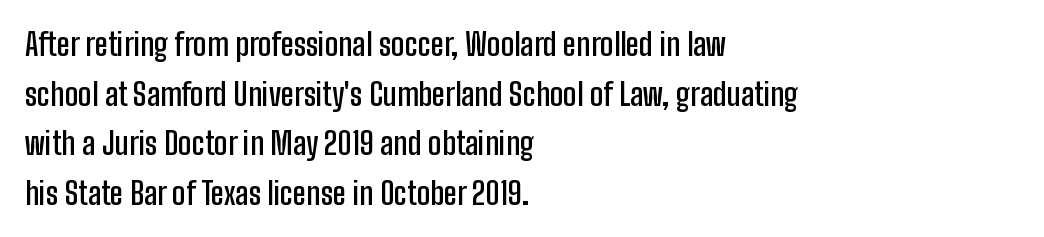
Q: Is the text bold? A: Semi-bold.
Q: Is the text italic (slanted)? A: No, it is upright.
Q: Is the typeface a serif or a sans-serif typeface? A: Sans-serif.
Q: Is the text underlined? A: No.
Q: How is the paragraph aligned? A: Left-aligned.
Q: Is the spacing between letters normal or unusually wide? A: Normal.
Q: Is the spacing between lines tight, normal or loose? A: Normal.
Q: Width (condensed, normal, or wide)? A: Condensed.
Q: Stroke contrast? A: Low.
Q: x-height? A: Medium.
Q: Monospaced? A: No.
